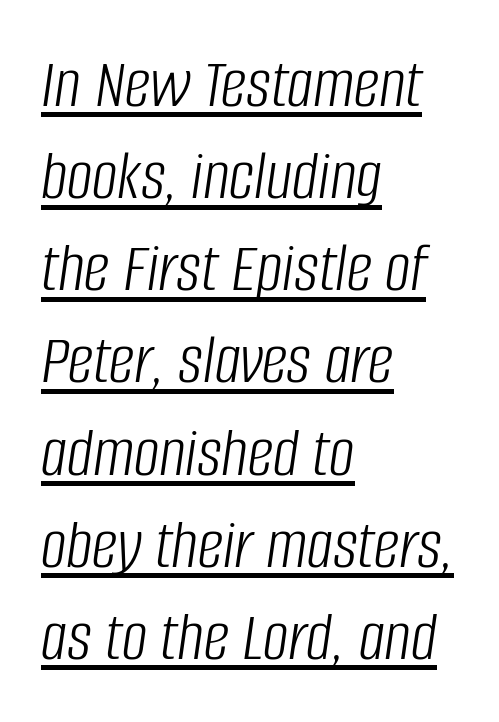
Underlined type. The passage shown is typed in a proportional face where columns would drift. Layout note: lines flush left. Glyph-to-glyph distance matches everyday printed text. The font is comparable to plain body text, perhaps lighter.
